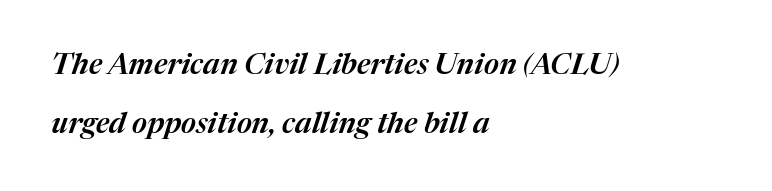
Q: Is the text italic (slanted)? A: Yes, it leans right by about 17 degrees.
Q: Is the text underlined? A: No.
Q: How is the paragraph aligned? A: Left-aligned.
Q: Is the spacing between letters normal or unusually wide? A: Normal.
Q: Is the spacing between lines tight, normal or loose? A: Loose.
Q: Width (condensed, normal, or wide)? A: Normal.
Q: Stroke contrast? A: Medium.
Q: x-height? A: Medium.
Q: Monospaced? A: No.
